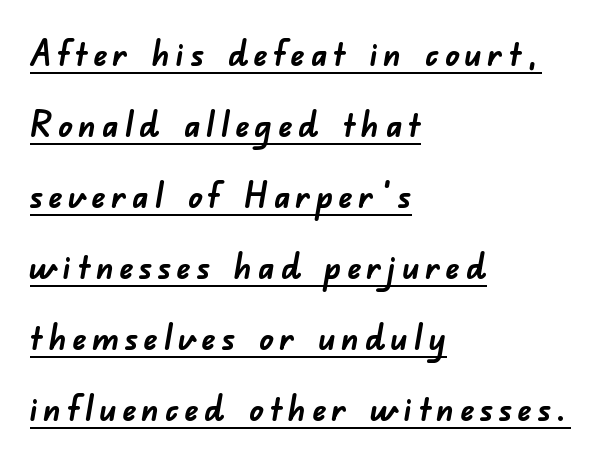
Font category for this specimen: sans-serif. If you drew a ruler down the left edge, every line would touch it. Quick note: underline on. These lines stand farther apart than default settings would place them.
